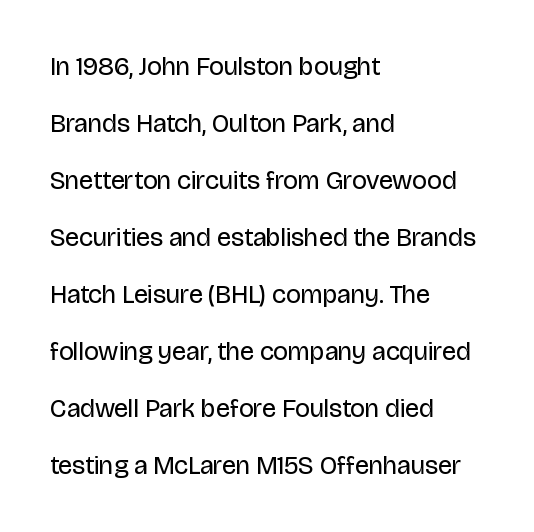
The image shows 26 px text type, upright; set left-aligned, loose line spacing (2.19x), normal letter spacing, not underlined.
